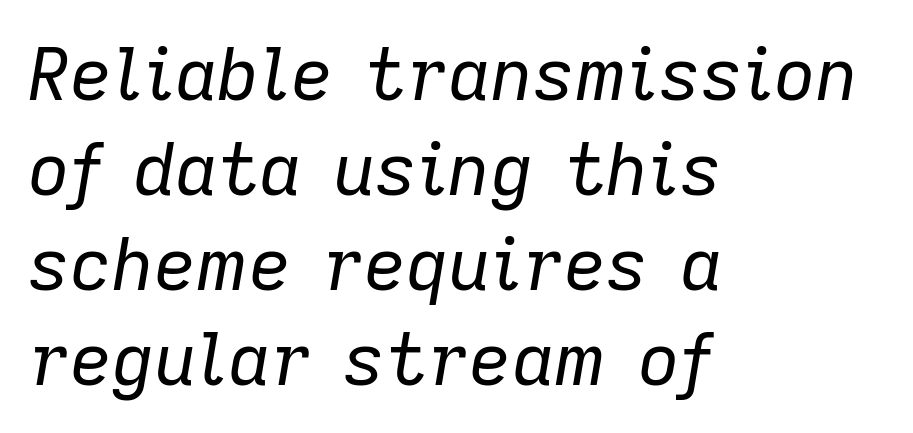
The image shows 73 px regular-weight type, italic (leaning right); set left-aligned, normal line spacing (1.3x), normal letter spacing, not underlined; low stroke contrast and a medium x-height.
